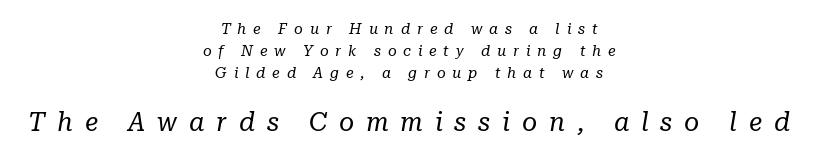
The lines in this sample share a center point and differ in where they start and stop. The lines sit at an ordinary, default distance from one another. Reading top to bottom, the characters get bigger at the block break. You can tell it's italic because the verticals aren't actually vertical. The foot of each line stays bare and open. Weight class: somewhere from thin through regular.
